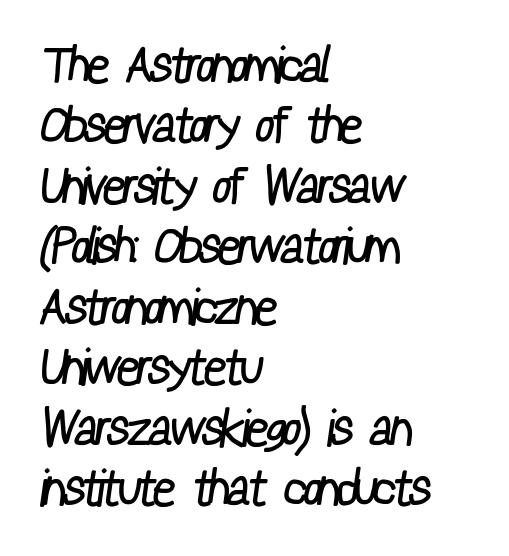
The image shows 50 px regular-weight, condensed sans-serif type; set left-aligned, line spacing 1.21x, normal letter spacing, not underlined; low stroke contrast and a medium x-height.
